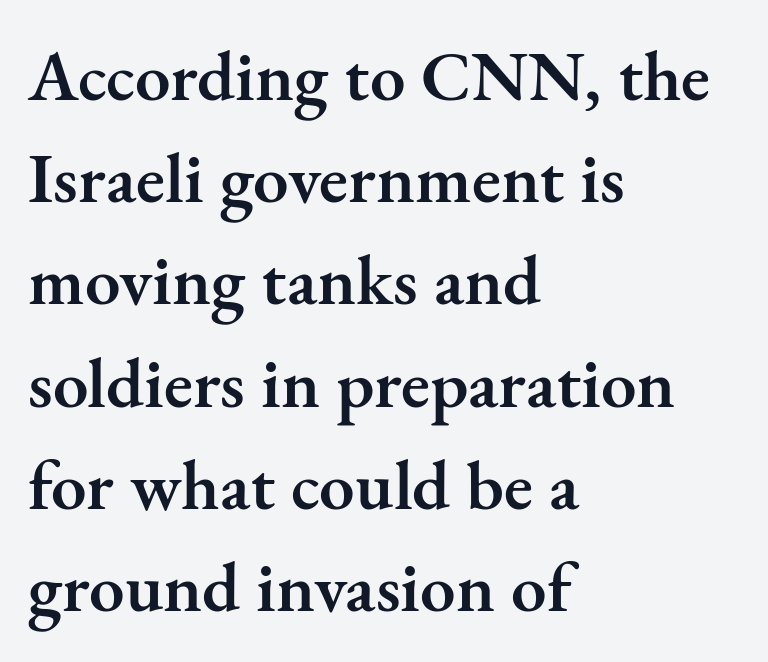
The image shows 71 px semibold serif type, upright; set left-aligned, normal line spacing (1.44x), normal letter spacing, not underlined; medium stroke contrast and a small x-height.
